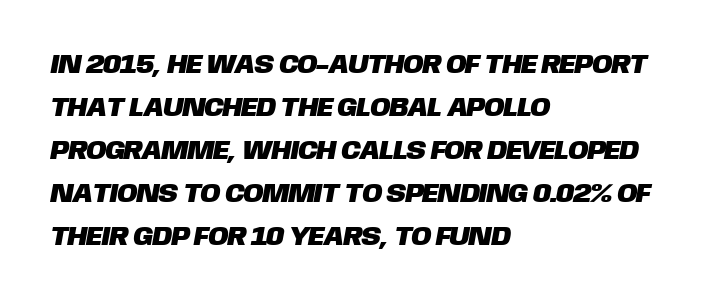
The image shows 27 px text type; set left-aligned, normal line spacing (1.59x), normal letter spacing, not underlined.
